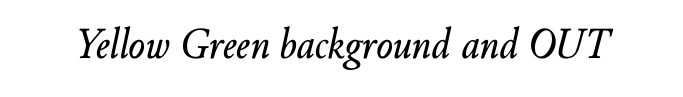
Nobody touched the tracking dial on this one. There's an unmistakable incline to the writing here. The gap between lines stays unmarked. Note the varied advance widths — an 'i' is clearly narrower than an 'm'.
